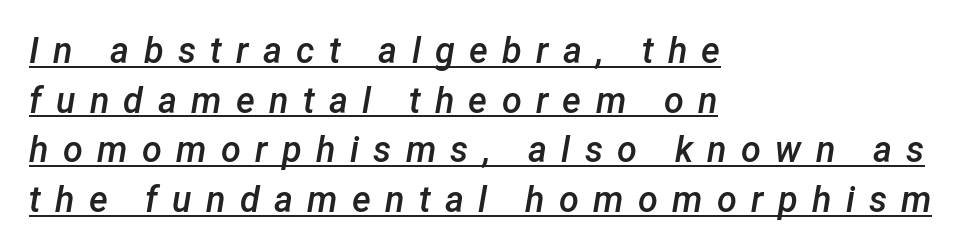
Teacher's note: observe the even left margin — that is flush-left alignment. This is the in-between weight designers call semibold or demi. Italic? Definitely — the glyphs are oblique. Somebody hit Ctrl+U on this one — the words are underlined.
